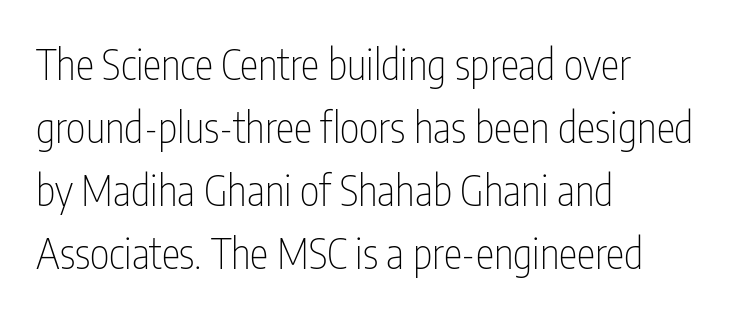
{"serif": "no", "italic": "no", "bold": "no", "weight": "thin", "width": "condensed", "stroke_contrast": "low", "x_height": "medium", "monospaced": "no", "underline": "no", "align": "left", "line_spacing": "normal", "line_spacing_ratio": 1.5, "letter_spacing": "normal", "letter_spacing_em": 0.0, "glyph_px": 42}
